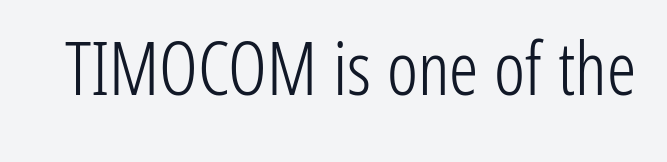
Q: Is the text bold? A: No.
Q: Is the text italic (slanted)? A: No, it is upright.
Q: Is the typeface a serif or a sans-serif typeface? A: Sans-serif.
Q: Is the text underlined? A: No.
Q: Is the spacing between letters normal or unusually wide? A: Normal.
Q: Width (condensed, normal, or wide)? A: Condensed.
Q: Stroke contrast? A: Low.
Q: x-height? A: Medium.
Q: Monospaced? A: No.
